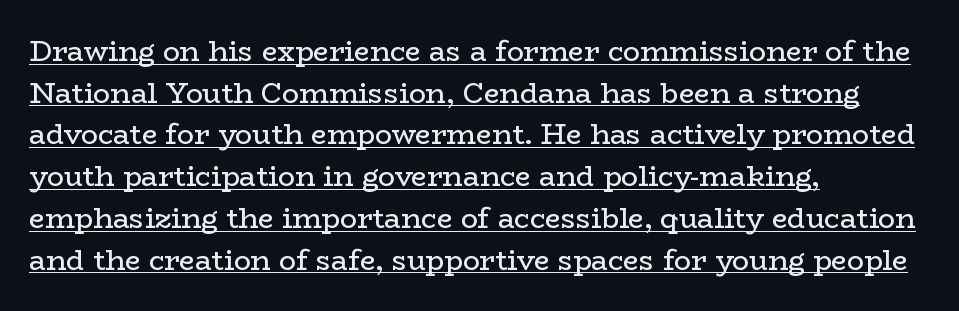
The image shows 28 px regular-weight, wide serif type, upright; set left-aligned, normal line spacing (1.49x), normal letter spacing, underlined; low stroke contrast and a medium x-height.
